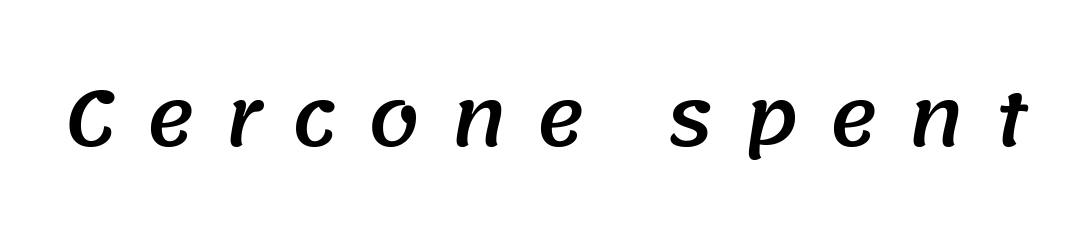
{"serif": "no", "width": "normal", "stroke_contrast": "medium", "x_height": "large", "monospaced": "no", "underline": "no", "letter_spacing": "wide", "letter_spacing_em": 0.4, "glyph_px": 74}
